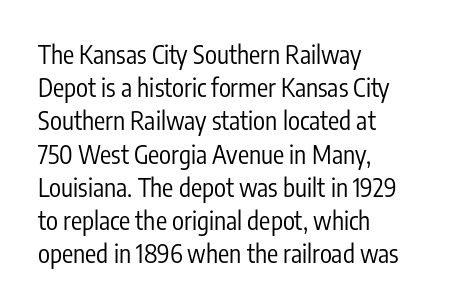
These lines sit exactly where default settings would place them. Decoration check: the copy has no underline. The typeface has the unassuming heft of standard copy or less. Horizontal alignment here is leftward, the default for most running prose.
